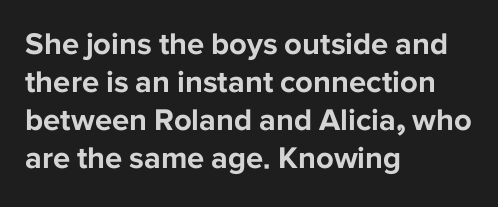
Q: Is the text bold? A: Yes.
Q: Is the text italic (slanted)? A: No, it is upright.
Q: Is the typeface a serif or a sans-serif typeface? A: Sans-serif.
Q: Is the text underlined? A: No.
Q: How is the paragraph aligned? A: Left-aligned.
Q: Is the spacing between letters normal or unusually wide? A: Normal.
Q: Width (condensed, normal, or wide)? A: Normal.
Q: Stroke contrast? A: Low.
Q: x-height? A: Medium.
Q: Monospaced? A: No.
